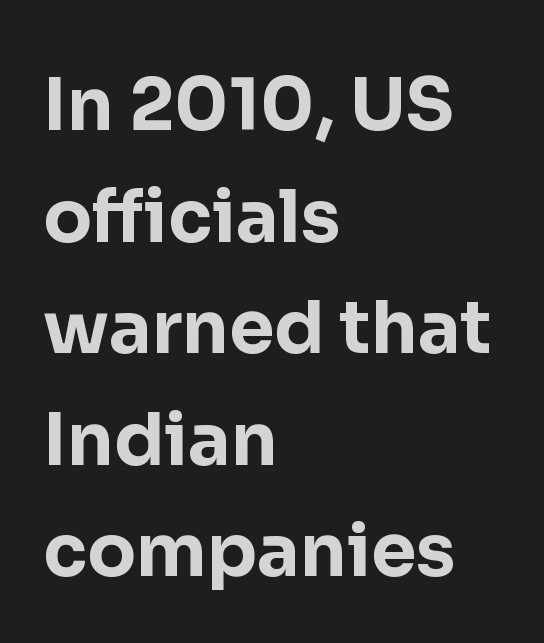
{"serif": "no", "italic": "no", "bold": "yes", "weight": "bold", "width": "normal", "stroke_contrast": "low", "x_height": "medium", "monospaced": "no", "underline": "no", "align": "left", "line_spacing": "normal", "line_spacing_ratio": 1.55, "letter_spacing": "normal", "letter_spacing_em": 0.0, "glyph_px": 72}
